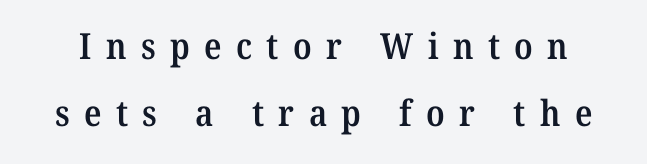
Here the designer chose a conventional face with non-uniform glyph widths. Characters follow at a spacing far wider than the type designer built in. The glyphs are unaccompanied by any horizontal stroke below them. This is moderately heavy type, rendered in semibold.
